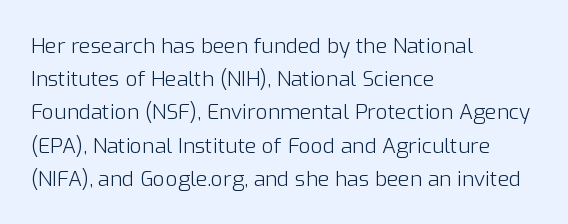
The face looks like a standard text weight, possibly lighter. Short and long lines alike share a common starting point at left. Vertically, the passage feels balanced, rows spaced as you'd expect. A bare baseline throughout the passage. Here the glyphs are tracked normally, forming tight word shapes.
